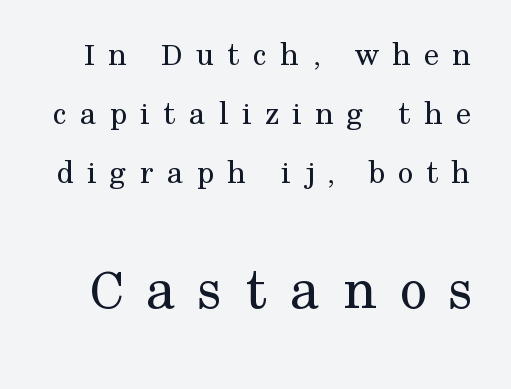
Q: Is the text bold? A: No.
Q: Is the text italic (slanted)? A: No, it is upright.
Q: Is the typeface a serif or a sans-serif typeface? A: Serif.
Q: Is the text underlined? A: No.
Q: Is the spacing between letters normal or unusually wide? A: Unusually wide.
Q: Which block of text is set in a larger size, the first (top) or the second (bottom)? A: The second (bottom) one.
Q: Width (condensed, normal, or wide)? A: Normal.
Q: Stroke contrast? A: Medium.
Q: x-height? A: Medium.
Q: Monospaced? A: No.
